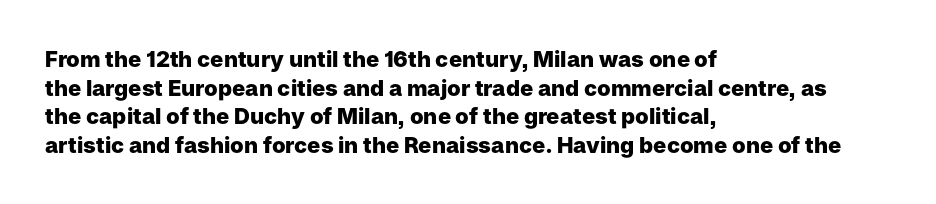
Teacher's note: observe the even left margin — that is flush-left alignment. You can tell it's not italic because the verticals are truly vertical. Words float on clear page, feet unadorned. The letterforms sit shoulder to shoulder at normal distance.
